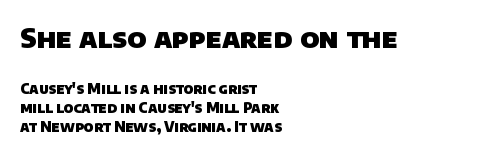
Is the block centered? No — it sits flush against the left margin. The face used here has the dense, thick strokes of a bold. Anything drawn beneath the words? Only blank space. This layout puts the oversized block above and the modest block below. A typesetter would call this leading conventional body-copy spacing. The passage shown has conventional tracking throughout.
